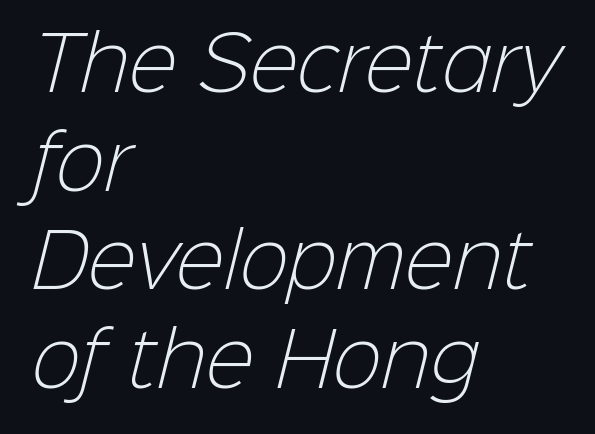
Q: Is the text bold? A: No.
Q: Is the typeface a serif or a sans-serif typeface? A: Sans-serif.
Q: Is the text underlined? A: No.
Q: How is the paragraph aligned? A: Left-aligned.
Q: Is the spacing between letters normal or unusually wide? A: Normal.
Q: Is the spacing between lines tight, normal or loose? A: Normal.
Q: Width (condensed, normal, or wide)? A: Normal.
Q: Stroke contrast? A: Low.
Q: x-height? A: Medium.
Q: Monospaced? A: No.
